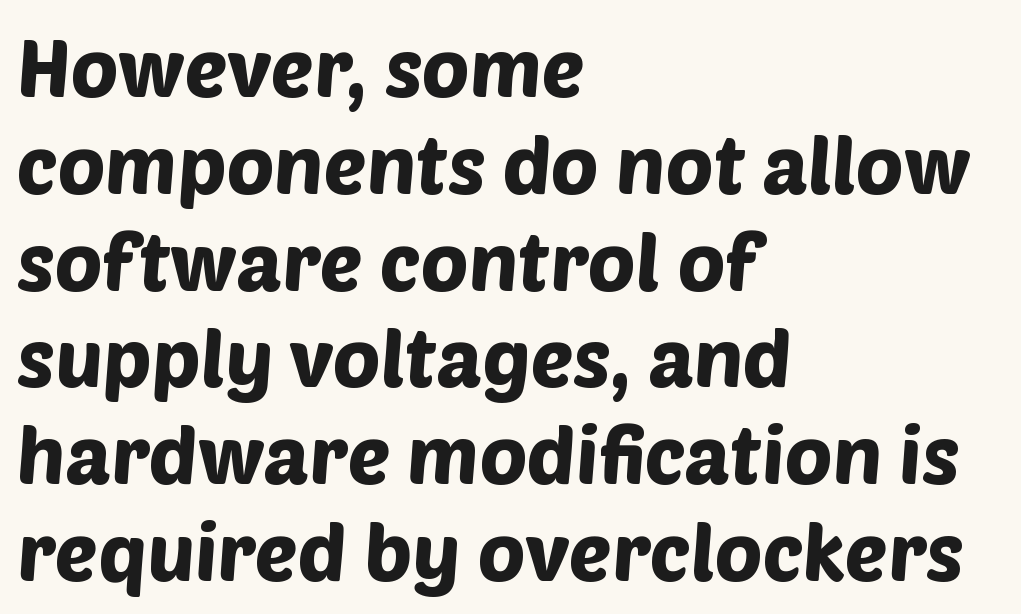
The image shows 80 px sans-serif type; set left-aligned, line spacing 1.21x, normal letter spacing, not underlined; low stroke contrast and a large x-height.
